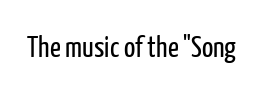
The image shows 30 px regular-weight, condensed sans-serif type, upright; set normal letter spacing, not underlined; low stroke contrast and a medium x-height.
